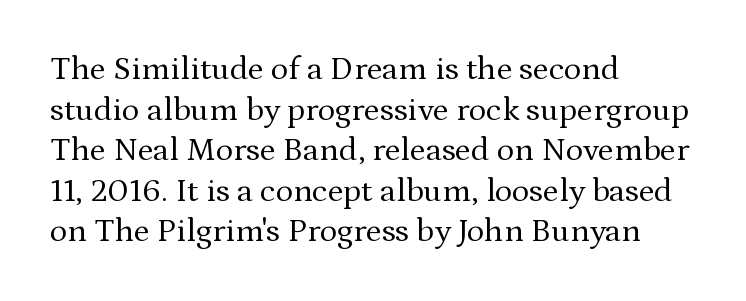
The image shows 33 px regular-weight serif type, upright; set left-aligned, line spacing 1.23x, normal letter spacing, not underlined; medium stroke contrast and a medium x-height.
